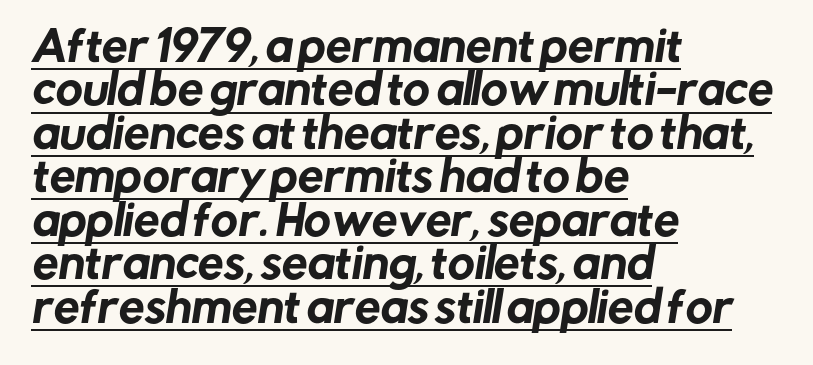
Nothing sits at the stroke ends, so this counts as sans-serif. The letters advance in unequal steps, a hallmark of proportional type. These characters rest on top of a visible drawn line. Look at the tracking — it's just the regular setting, nothing added. Compared with typical paragraphs, the rows here are closer together. A student would call this left alignment; a typographer would say flush left, rag right.
